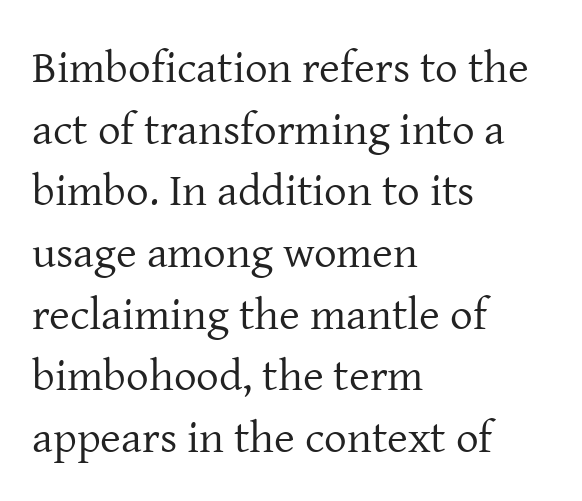
Looks like regular typesetting: each glyph gets only the width it needs. Decoration check: the copy has no underline. Line starts are locked; line ends wander. Compared with typical body copy, the letter spacing here is the same.
